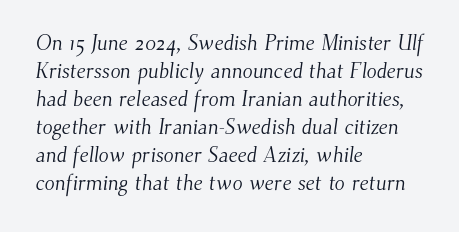
{"bold": "no", "underline": "no", "align": "left", "line_spacing": "normal", "line_spacing_ratio": 1.33, "letter_spacing": "normal", "letter_spacing_em": 0.0, "glyph_px": 21}
